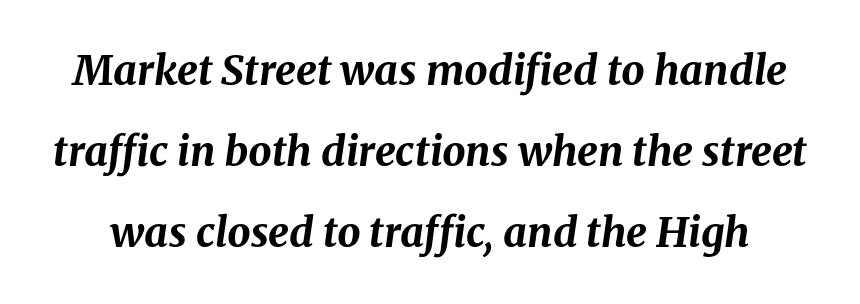
{"italic": "yes", "lean": "right", "slant_degrees": 8, "bold": "yes", "weight": "bold", "width": "normal", "stroke_contrast": "medium", "x_height": "medium", "monospaced": "no", "underline": "no", "line_spacing": "loose", "line_spacing_ratio": 1.98, "letter_spacing": "normal", "letter_spacing_em": 0.0, "glyph_px": 41}
